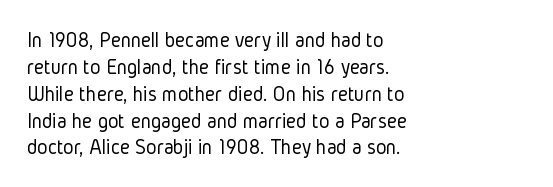
Q: Is the text bold? A: No.
Q: Is the text italic (slanted)? A: No, it is upright.
Q: Is the text underlined? A: No.
Q: How is the paragraph aligned? A: Left-aligned.
Q: Is the spacing between letters normal or unusually wide? A: Normal.
